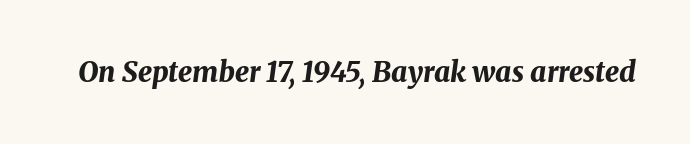
The image shows 28 px bold type, italic (leaning right); set normal letter spacing, not underlined; medium stroke contrast and a medium x-height.
